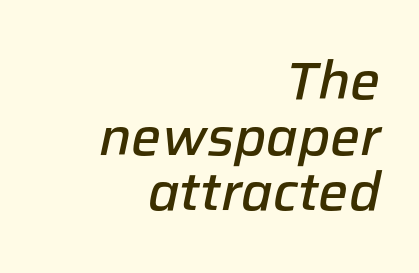
These lines are set flush right with a ragged left edge. This is moderately heavy type, rendered in semibold. The space between consecutive lines is stingy. A typesetter would call this zero additional tracking.
